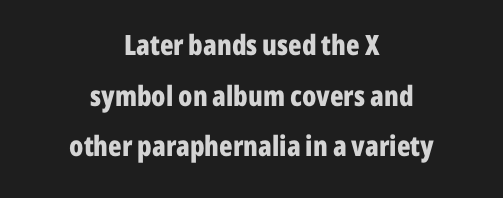
{"serif": "no", "italic": "no", "bold": "yes", "weight": "bold", "width": "condensed", "stroke_contrast": "low", "x_height": "medium", "monospaced": "no", "underline": "no", "align": "center", "line_spacing_ratio": 1.81, "letter_spacing": "normal", "letter_spacing_em": 0.0, "glyph_px": 28}
